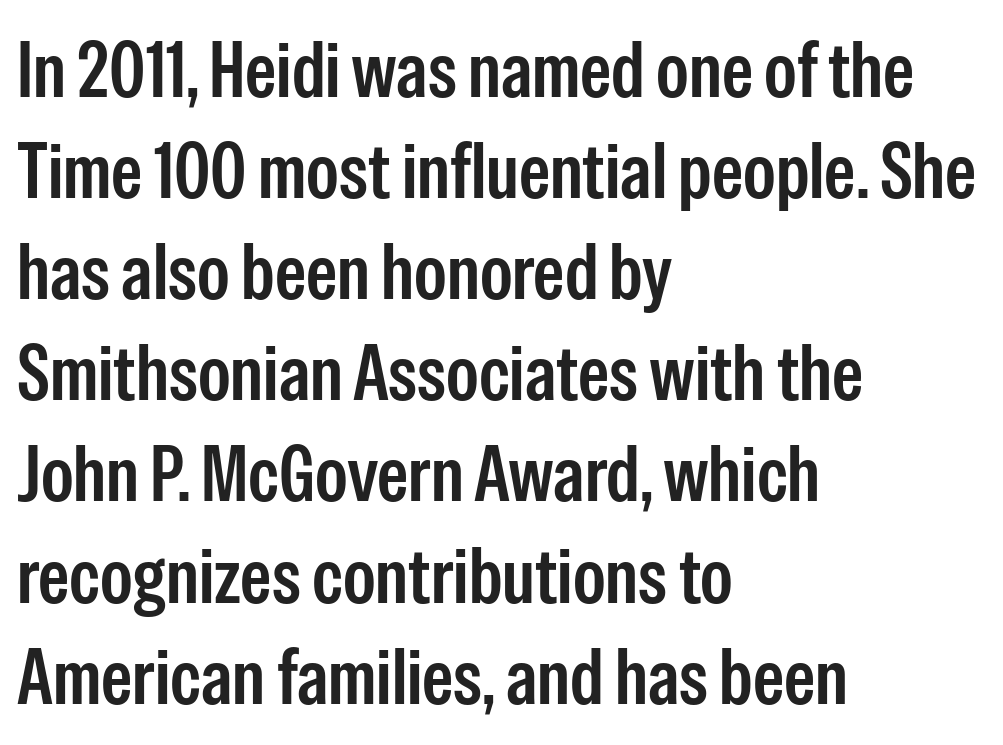
Q: Is the text italic (slanted)? A: No, it is upright.
Q: Is the typeface a serif or a sans-serif typeface? A: Sans-serif.
Q: Is the text underlined? A: No.
Q: How is the paragraph aligned? A: Left-aligned.
Q: Is the spacing between letters normal or unusually wide? A: Normal.
Q: Is the spacing between lines tight, normal or loose? A: Normal.
Q: Width (condensed, normal, or wide)? A: Condensed.
Q: Stroke contrast? A: Low.
Q: x-height? A: Medium.
Q: Monospaced? A: No.
